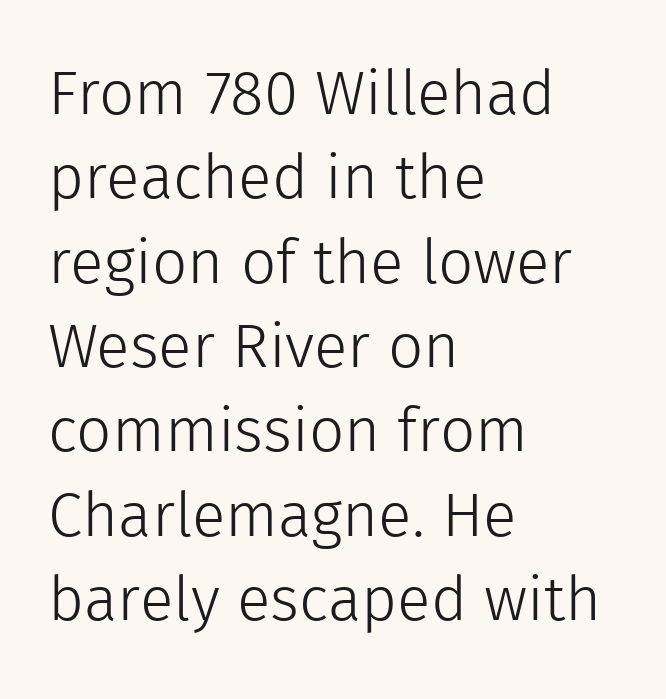
{"serif": "no", "italic": "no", "bold": "no", "weight": "light", "width": "normal", "x_height": "medium", "monospaced": "no", "underline": "no", "align": "left", "line_spacing": "normal", "line_spacing_ratio": 1.36, "letter_spacing": "normal", "letter_spacing_em": 0.0, "glyph_px": 62}
